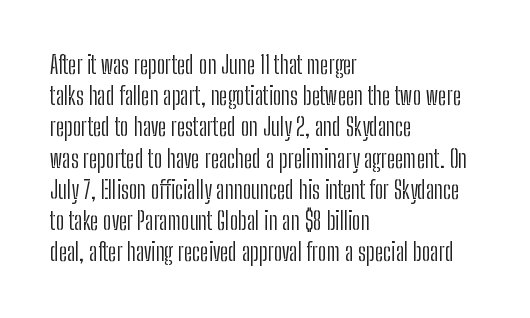
{"italic": "no", "bold": "no", "underline": "no", "align": "left", "line_spacing": "normal", "line_spacing_ratio": 1.3, "letter_spacing": "normal", "letter_spacing_em": 0.0, "glyph_px": 24}
